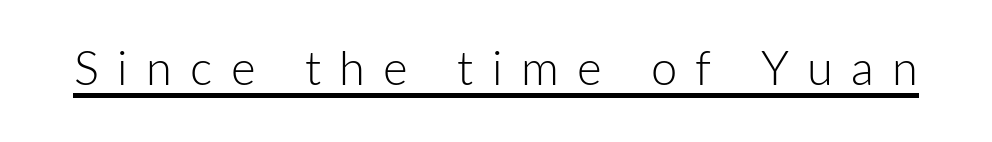
The image shows 47 px light sans-serif type, upright; set unusually wide letter spacing (+0.39 em), underlined; low stroke contrast and a medium x-height.
